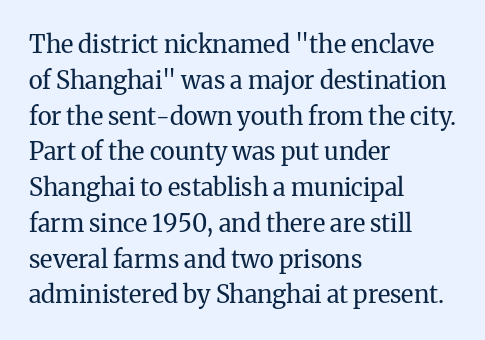
{"italic": "no", "bold": "no", "underline": "no", "align": "left", "line_spacing": "normal", "line_spacing_ratio": 1.49, "letter_spacing": "normal", "letter_spacing_em": 0.0, "glyph_px": 24}
